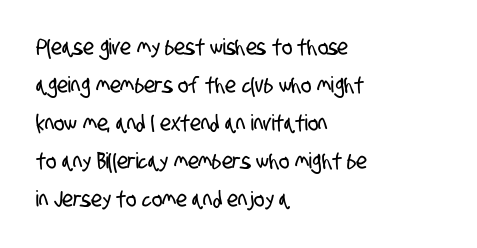
The string is rendered with underlining switched off. The typesetter chose a ragged-right arrangement here. Between one letter and the next there's only the usual sliver of space.
